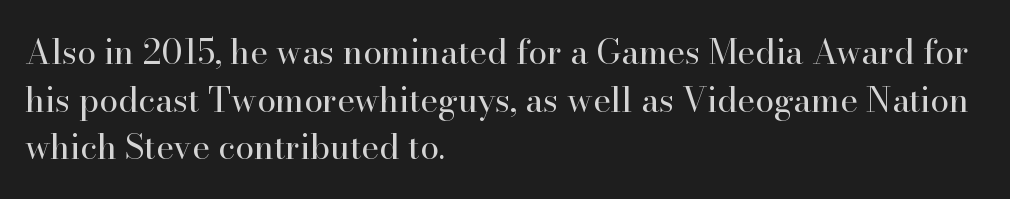
{"serif": "yes", "italic": "no", "bold": "no", "weight": "regular", "width": "normal", "stroke_contrast": "high", "x_height": "small", "monospaced": "no", "underline": "no", "align": "left", "line_spacing": "normal", "line_spacing_ratio": 1.4, "letter_spacing": "normal", "letter_spacing_em": 0.0, "glyph_px": 34}
